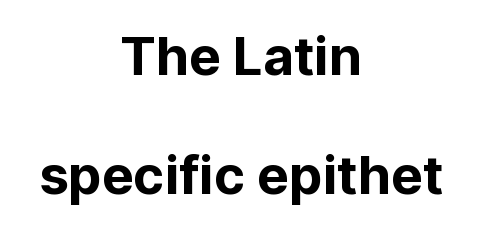
Q: Is the text bold? A: Yes.
Q: Is the text italic (slanted)? A: No, it is upright.
Q: Is the typeface a serif or a sans-serif typeface? A: Sans-serif.
Q: Is the text underlined? A: No.
Q: How is the paragraph aligned? A: Centered.
Q: Is the spacing between letters normal or unusually wide? A: Normal.
Q: Is the spacing between lines tight, normal or loose? A: Loose.
Q: Width (condensed, normal, or wide)? A: Normal.
Q: Stroke contrast? A: Low.
Q: x-height? A: Medium.
Q: Monospaced? A: No.
